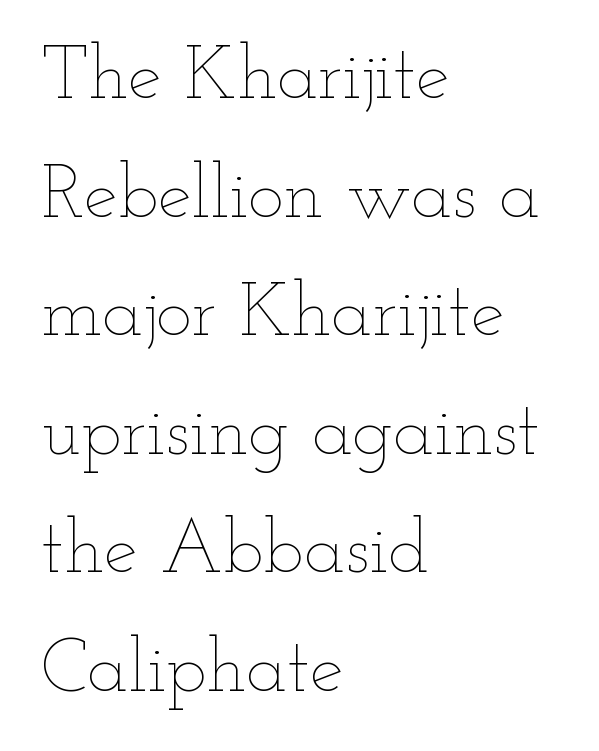
Caption: multi-line text, flush left, ragged right. If you drew a line through each stem, it would be perfectly vertical. The zone under the glyphs is completely vacant. Looks like regular typesetting: each glyph gets only the width it needs. Honestly, the letter spacing is just normal — you wouldn't notice it.
